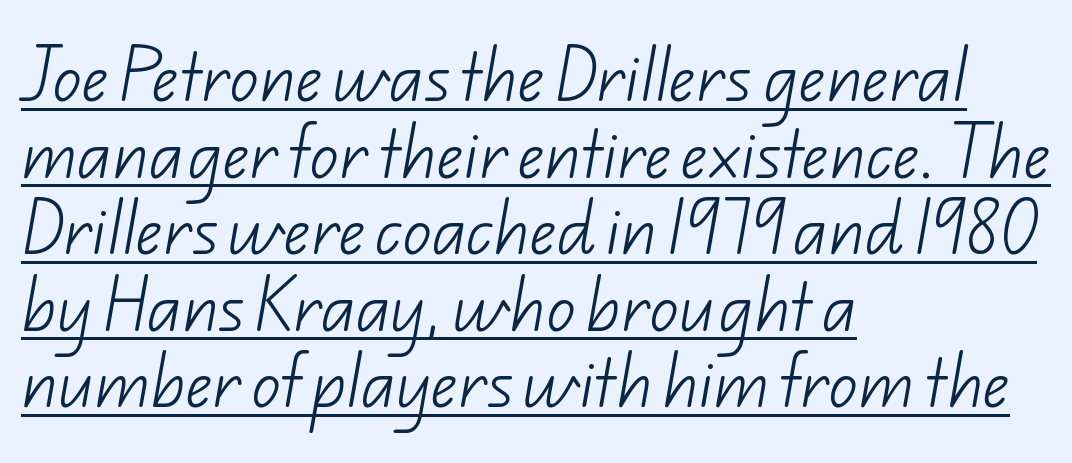
The image shows 58 px light sans-serif type; set left-aligned, normal line spacing (1.32x), normal letter spacing, underlined; low stroke contrast and a small x-height.
